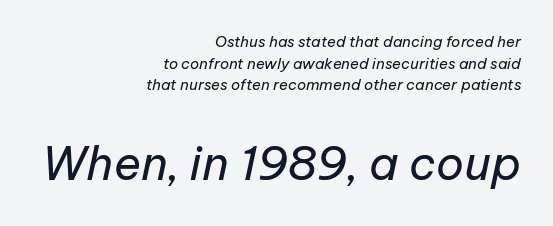
{"italic": "yes", "lean": "right", "slant_degrees": 12, "bold": "no", "weight": "regular", "width": "normal", "stroke_contrast": "low", "x_height": "medium", "monospaced": "no", "underline": "no", "align": "right", "line_spacing": "normal", "line_spacing_ratio": 1.45, "letter_spacing": "normal", "letter_spacing_em": 0.0, "larger_block": "second", "size_ratio": 3.07, "glyph_px": 46}
